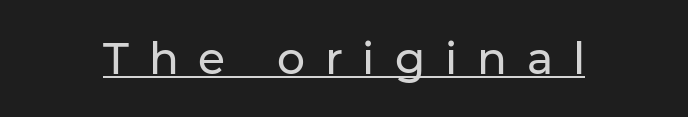
{"serif": "no", "italic": "no", "width": "normal", "stroke_contrast": "low", "x_height": "medium", "monospaced": "no", "underline": "yes", "letter_spacing": "wide", "letter_spacing_em": 0.45, "glyph_px": 44}
